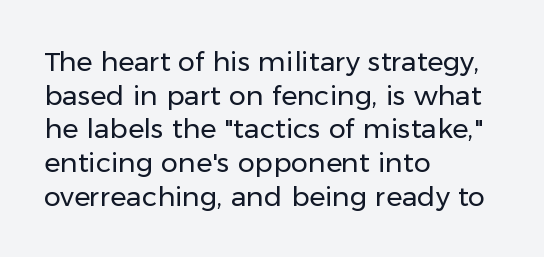
The image shows 27 px text type, upright; set left-aligned, normal line spacing (1.25x), normal letter spacing, not underlined.
